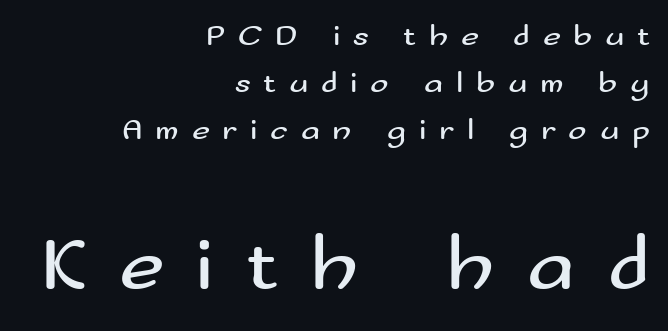
The lines in this sample share a right terminus and differ only in where they begin. Is this a fixed-width face? No — the glyphs have proportional, varying widths. Honestly, the row spacing looks completely unremarkable. Nope, not italic — everything's standing straight. The face used here appears at its bigger size in the lower chunk. Descender tails drop into unmarked territory.
